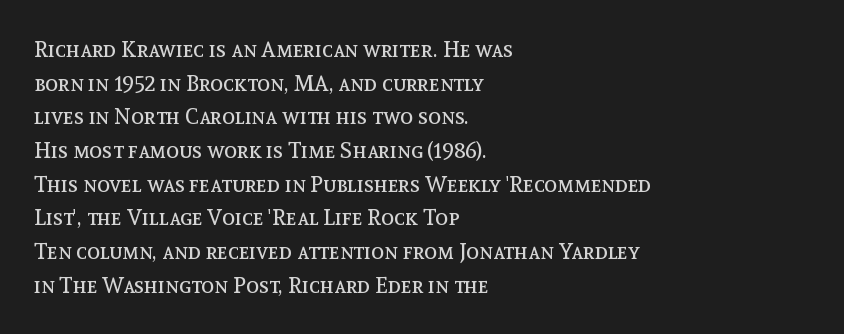
Q: Is the text bold? A: No.
Q: Is the text italic (slanted)? A: No, it is upright.
Q: Is the text underlined? A: No.
Q: How is the paragraph aligned? A: Left-aligned.
Q: Is the spacing between letters normal or unusually wide? A: Normal.
Q: Is the spacing between lines tight, normal or loose? A: Normal.
